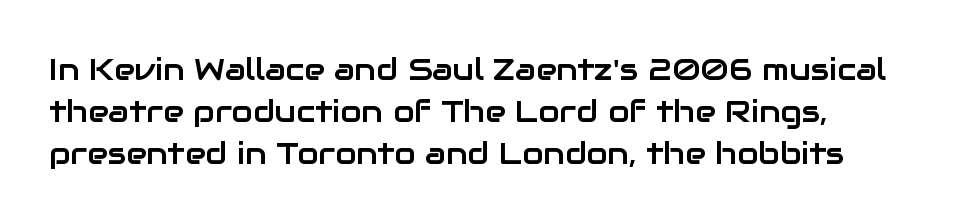
Tracking value appears to be zero — textbook default spacing. Honestly, there is no underline to notice here at all. Do the characters align in a grid? No, the font is proportional. All the whitespace from short lines collects on the right.
